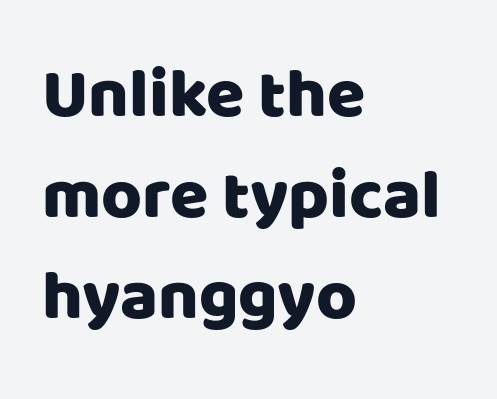
Unmarked baselines from the first word to the last. Leading: standard. The letters advance in unequal steps, a hallmark of proportional type. Reading down the block, your eye returns to a fixed left position each line. Is this a sans? Yes — the strokes have no serifs.
